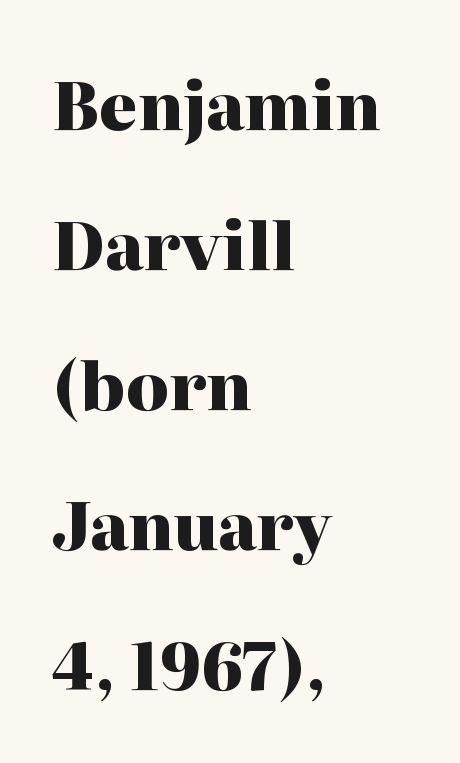
{"serif": "yes", "italic": "no", "bold": "yes", "weight": "heavy", "width": "normal", "stroke_contrast": "high", "x_height": "medium", "monospaced": "no", "underline": "no", "align": "left", "line_spacing": "loose", "line_spacing_ratio": 2.12, "letter_spacing": "normal", "letter_spacing_em": 0.0, "glyph_px": 66}
